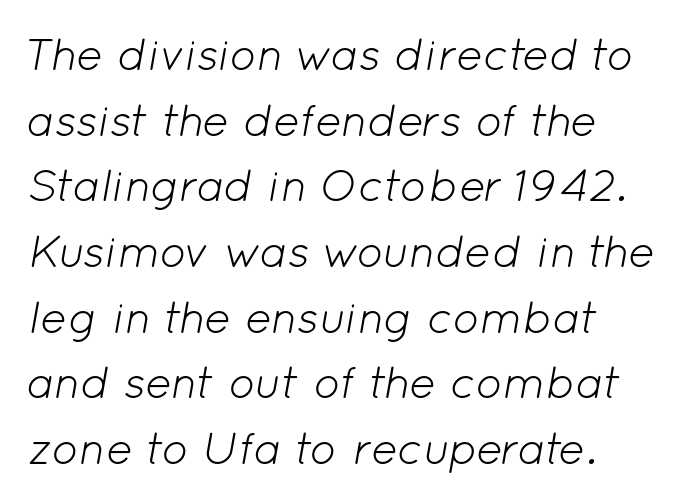
{"italic": "yes", "lean": "right", "slant_degrees": 12, "bold": "no", "weight": "light", "width": "normal", "stroke_contrast": "low", "x_height": "medium", "monospaced": "no", "underline": "no", "align": "left", "line_spacing": "normal", "line_spacing_ratio": 1.46, "letter_spacing": "normal", "letter_spacing_em": 0.0, "glyph_px": 45}
